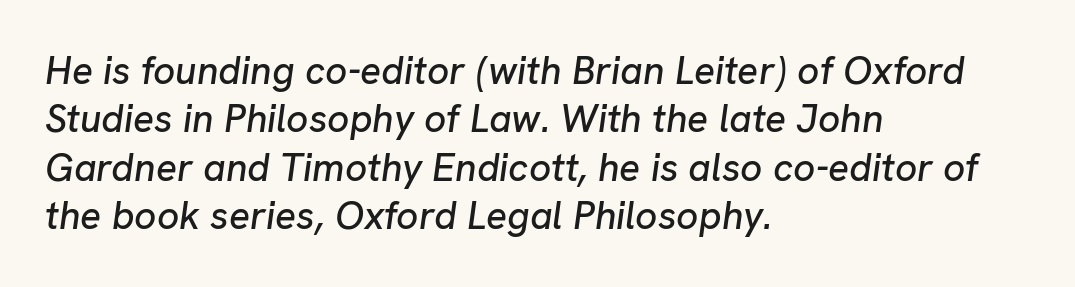
Q: Is the text italic (slanted)? A: Yes, it leans right by about 8 degrees.
Q: Is the text underlined? A: No.
Q: How is the paragraph aligned? A: Left-aligned.
Q: Is the spacing between letters normal or unusually wide? A: Normal.
Q: Width (condensed, normal, or wide)? A: Normal.
Q: Stroke contrast? A: Low.
Q: x-height? A: Medium.
Q: Monospaced? A: No.
